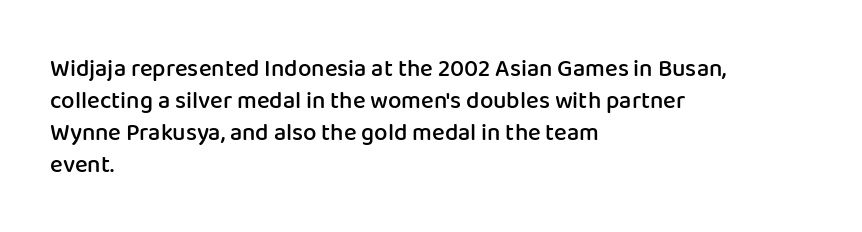
The image shows 24 px text type, upright; set left-aligned, normal line spacing (1.33x), normal letter spacing, not underlined.
